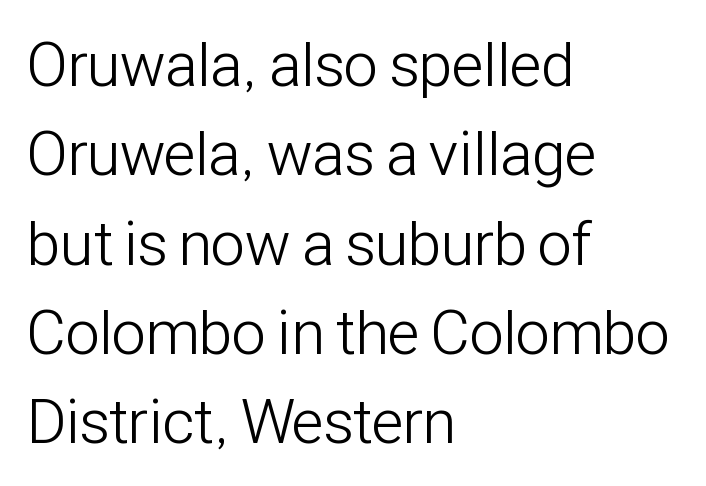
Q: Is the text bold? A: No.
Q: Is the text italic (slanted)? A: No, it is upright.
Q: Is the typeface a serif or a sans-serif typeface? A: Sans-serif.
Q: Is the text underlined? A: No.
Q: How is the paragraph aligned? A: Left-aligned.
Q: Is the spacing between letters normal or unusually wide? A: Normal.
Q: Is the spacing between lines tight, normal or loose? A: Normal.
Q: Width (condensed, normal, or wide)? A: Condensed.
Q: Stroke contrast? A: Low.
Q: x-height? A: Medium.
Q: Monospaced? A: No.
